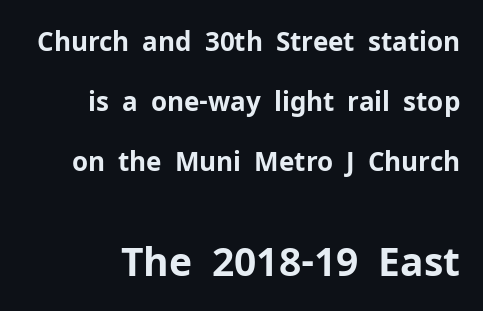
Q: Is the text bold? A: Yes.
Q: Is the text italic (slanted)? A: No, it is upright.
Q: Is the typeface a serif or a sans-serif typeface? A: Sans-serif.
Q: Is the text underlined? A: No.
Q: Is the spacing between letters normal or unusually wide? A: Normal.
Q: Is the spacing between lines tight, normal or loose? A: Loose.
Q: Which block of text is set in a larger size, the first (top) or the second (bottom)? A: The second (bottom) one.
Q: Width (condensed, normal, or wide)? A: Normal.
Q: Stroke contrast? A: Low.
Q: x-height? A: Medium.
Q: Monospaced? A: No.
